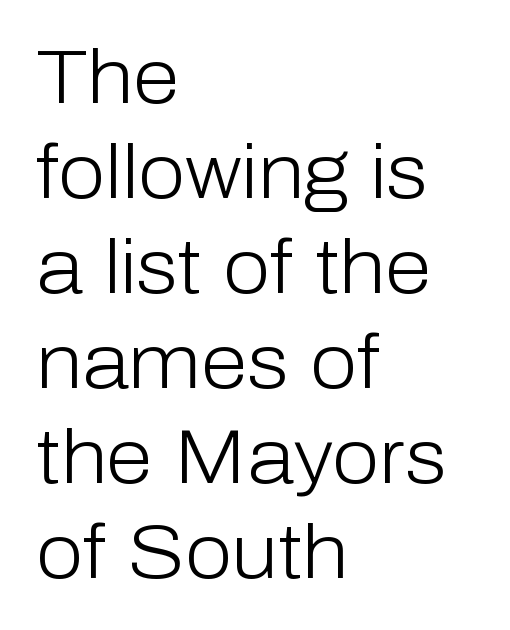
The image shows 76 px light sans-serif type, upright; set left-aligned, normal line spacing (1.25x), normal letter spacing, not underlined; low stroke contrast and a medium x-height.
